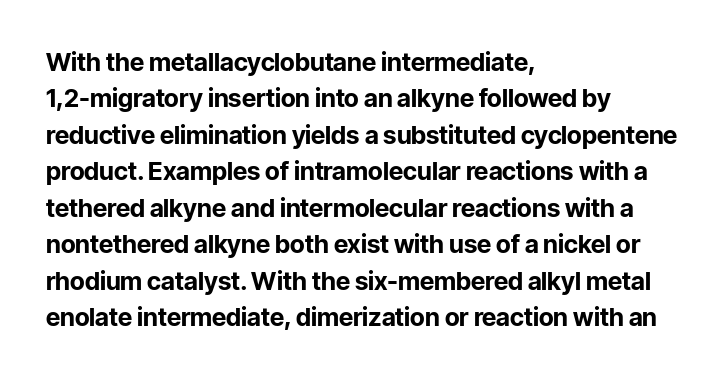
{"italic": "no", "bold": "yes", "underline": "no", "align": "left", "line_spacing": "normal", "line_spacing_ratio": 1.46, "letter_spacing": "normal", "letter_spacing_em": 0.0, "glyph_px": 25}
